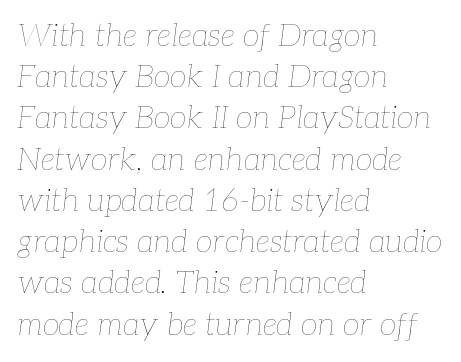
Q: Is the text bold? A: No.
Q: Is the text italic (slanted)? A: Yes, it leans right by about 7 degrees.
Q: Is the text underlined? A: No.
Q: How is the paragraph aligned? A: Left-aligned.
Q: Is the spacing between letters normal or unusually wide? A: Normal.
Q: Is the spacing between lines tight, normal or loose? A: Normal.
Q: Width (condensed, normal, or wide)? A: Normal.
Q: Stroke contrast? A: Low.
Q: x-height? A: Medium.
Q: Monospaced? A: No.
